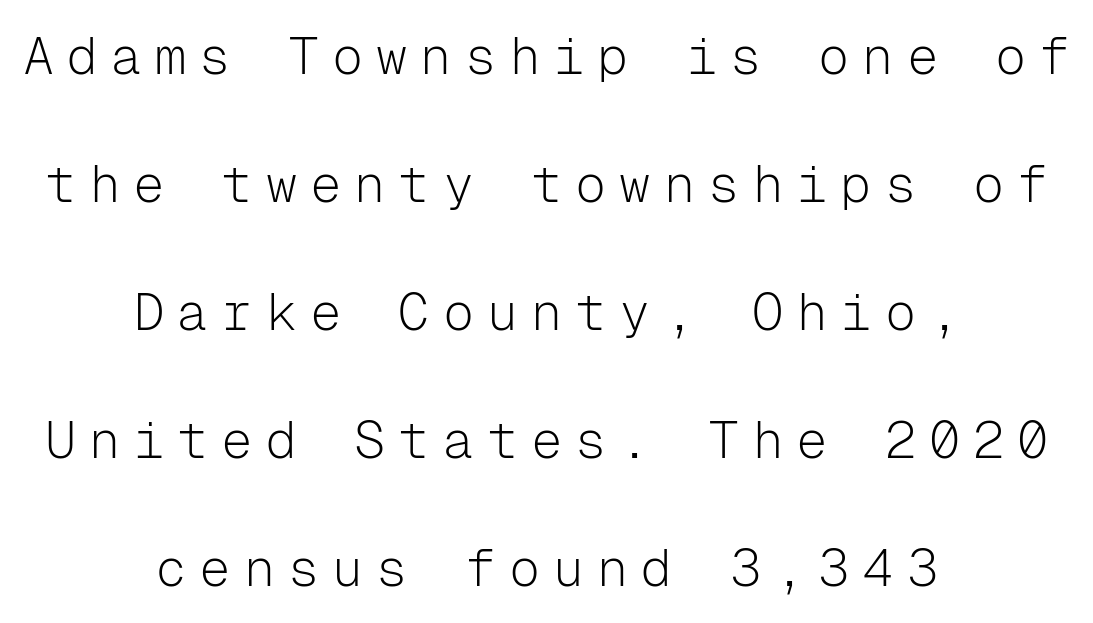
{"serif": "no", "italic": "no", "bold": "no", "weight": "light", "width": "normal", "stroke_contrast": "low", "x_height": "medium", "monospaced": "yes", "underline": "no", "align": "center", "line_spacing": "loose", "line_spacing_ratio": 2.46, "letter_spacing": "wide", "letter_spacing_em": 0.25, "glyph_px": 52}
